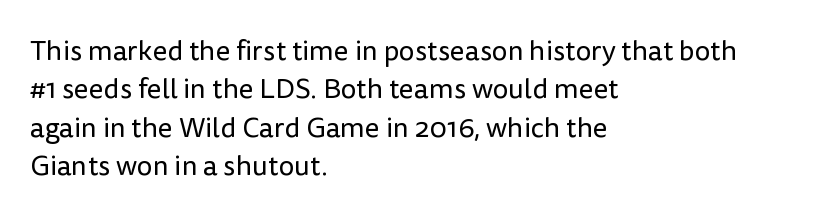
Q: Is the text bold? A: No.
Q: Is the text italic (slanted)? A: No, it is upright.
Q: Is the typeface a serif or a sans-serif typeface? A: Sans-serif.
Q: Is the text underlined? A: No.
Q: How is the paragraph aligned? A: Left-aligned.
Q: Is the spacing between letters normal or unusually wide? A: Normal.
Q: Is the spacing between lines tight, normal or loose? A: Normal.
Q: Width (condensed, normal, or wide)? A: Normal.
Q: Stroke contrast? A: Low.
Q: x-height? A: Medium.
Q: Monospaced? A: No.
